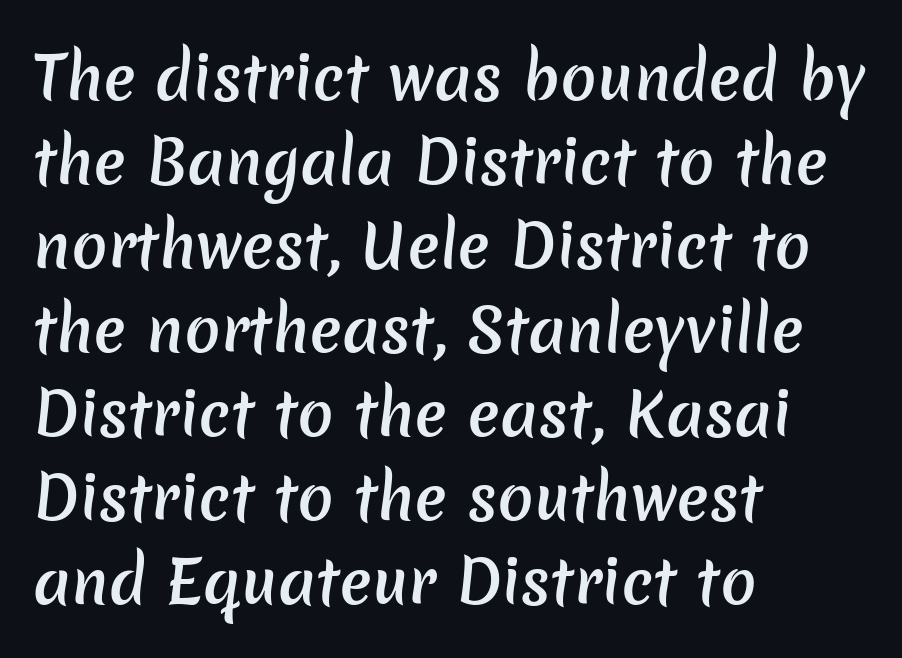
Q: Is the text bold? A: Semi-bold.
Q: Is the typeface a serif or a sans-serif typeface? A: Sans-serif.
Q: Is the text underlined? A: No.
Q: How is the paragraph aligned? A: Left-aligned.
Q: Is the spacing between letters normal or unusually wide? A: Normal.
Q: Is the spacing between lines tight, normal or loose? A: Normal.
Q: Width (condensed, normal, or wide)? A: Normal.
Q: Stroke contrast? A: Low.
Q: x-height? A: Medium.
Q: Monospaced? A: No.
